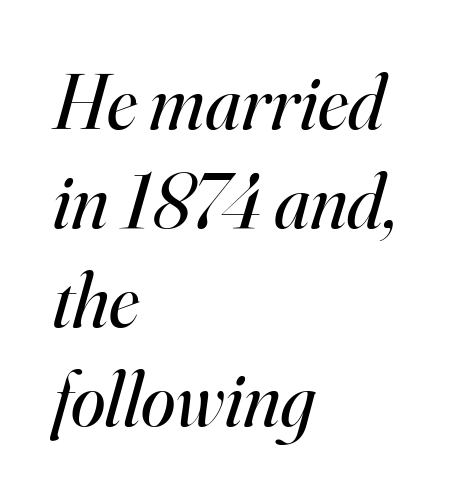
Designer's note — italics engaged. Caption: multi-line text, flush left, ragged right. Vertically, the passage feels balanced, rows spaced as you'd expect. Letters have the restrained weight of plain body copy at most. The passage shown is typeset with a serif family.
